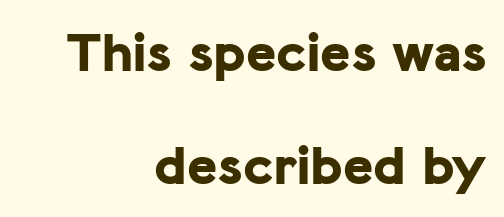
Q: Is the text bold? A: Yes.
Q: Is the text italic (slanted)? A: No, it is upright.
Q: Is the typeface a serif or a sans-serif typeface? A: Sans-serif.
Q: Is the text underlined? A: No.
Q: How is the paragraph aligned? A: Right-aligned.
Q: Is the spacing between letters normal or unusually wide? A: Normal.
Q: Is the spacing between lines tight, normal or loose? A: Loose.
Q: Width (condensed, normal, or wide)? A: Normal.
Q: Stroke contrast? A: Low.
Q: x-height? A: Medium.
Q: Monospaced? A: No.
